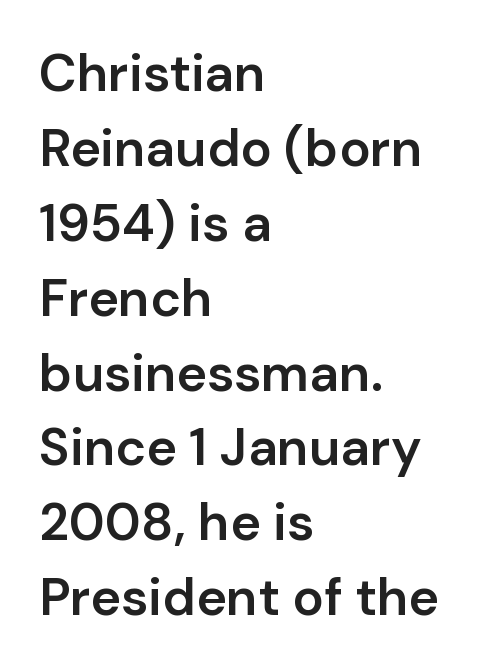
{"serif": "no", "italic": "no", "bold": "semi", "weight": "semibold", "width": "normal", "stroke_contrast": "low", "x_height": "medium", "monospaced": "no", "underline": "no", "align": "left", "line_spacing": "normal", "line_spacing_ratio": 1.44, "letter_spacing": "normal", "letter_spacing_em": 0.0, "glyph_px": 52}
